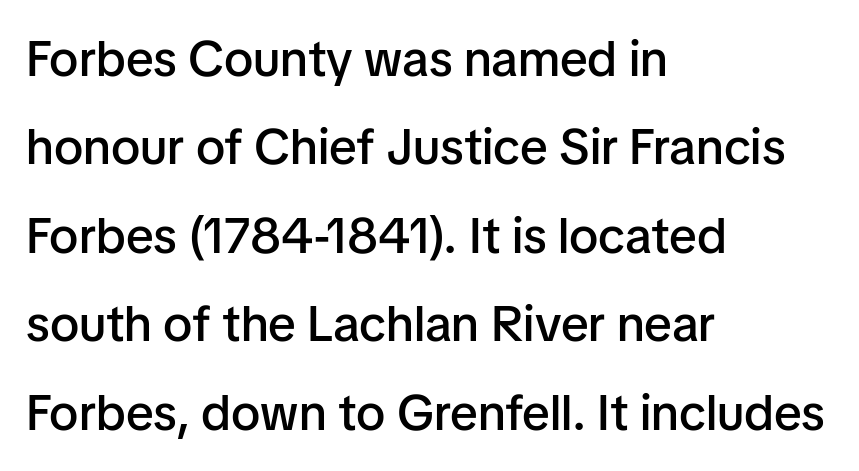
The image shows 50 px semibold sans-serif type, upright; set left-aligned, line spacing 1.77x, normal letter spacing, not underlined; low stroke contrast and a medium x-height.
